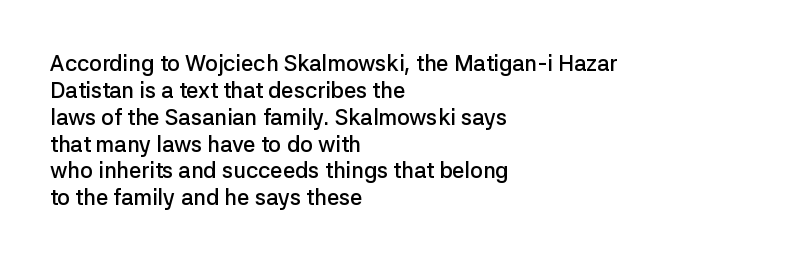
Q: Is the text bold? A: Semi-bold.
Q: Is the text italic (slanted)? A: No, it is upright.
Q: Is the text underlined? A: No.
Q: How is the paragraph aligned? A: Left-aligned.
Q: Is the spacing between letters normal or unusually wide? A: Normal.
